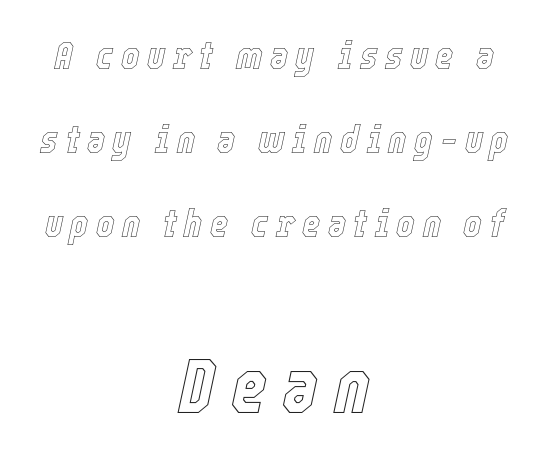
The image shows 78 px condensed type, italic (leaning right); set centered, loose line spacing (2.16x), not underlined; the second (bottom) block is 2.0x larger; a medium x-height.
